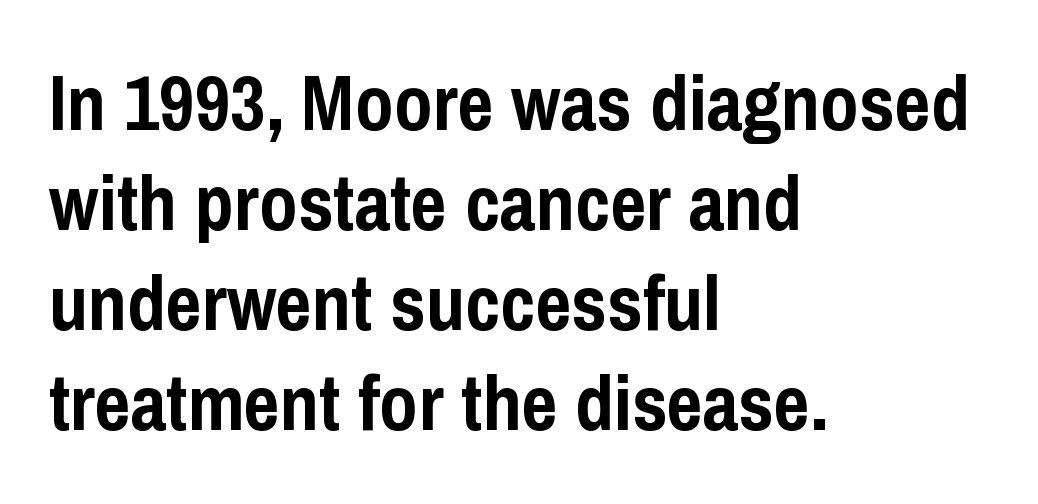
The image shows 78 px semibold, condensed sans-serif type, upright; set left-aligned, normal line spacing (1.28x), normal letter spacing, not underlined; low stroke contrast and a medium x-height.
